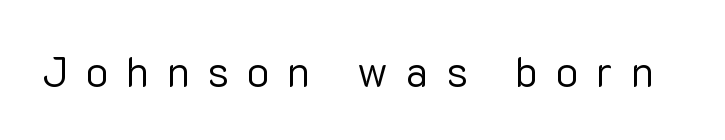
{"serif": "no", "italic": "no", "bold": "no", "weight": "regular", "width": "normal", "stroke_contrast": "low", "x_height": "medium", "monospaced": "no", "underline": "no", "letter_spacing": "wide", "letter_spacing_em": 0.43, "glyph_px": 42}
